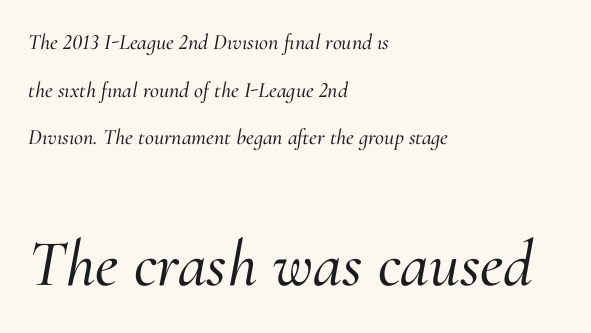
The words here are not underlined. One-word summary of the alignment: left. This sample uses plain, unmodified letter spacing. Unlike a clean sans, this face finishes its strokes with serifs.
